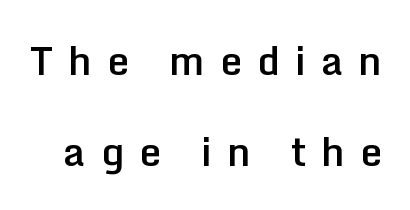
Q: Is the text bold? A: Semi-bold.
Q: Is the text italic (slanted)? A: No, it is upright.
Q: Is the typeface a serif or a sans-serif typeface? A: Sans-serif.
Q: Is the text underlined? A: No.
Q: Is the spacing between letters normal or unusually wide? A: Unusually wide.
Q: Is the spacing between lines tight, normal or loose? A: Loose.
Q: Width (condensed, normal, or wide)? A: Normal.
Q: Stroke contrast? A: Low.
Q: x-height? A: Medium.
Q: Monospaced? A: No.
